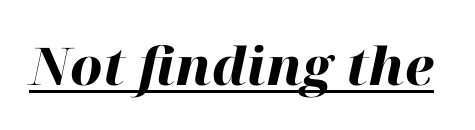
Q: Is the text bold? A: Yes.
Q: Is the text italic (slanted)? A: Yes, it leans right by about 12 degrees.
Q: Is the text underlined? A: Yes.
Q: Is the spacing between letters normal or unusually wide? A: Normal.
Q: Width (condensed, normal, or wide)? A: Normal.
Q: Stroke contrast? A: High.
Q: x-height? A: Medium.
Q: Monospaced? A: No.
